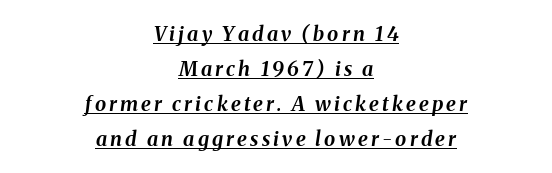
Does a line run under the words? Yes, clearly. The lettering tilts uniformly, giving the passage an italic look. The rag falls on both sides of this text block equally. Is the type bold? Yes — the strokes are clearly thick and heavy.
